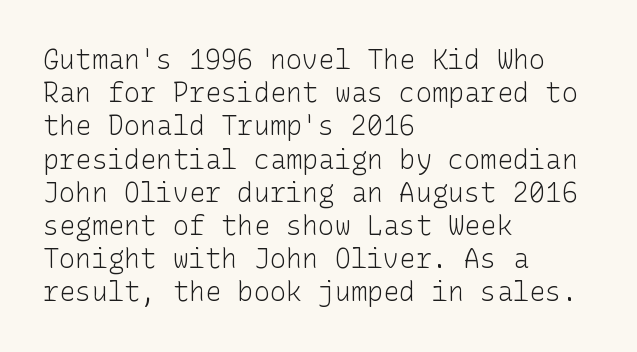
The image shows 27 px text type, upright; set left-aligned, line spacing 1.23x, normal letter spacing, not underlined.
